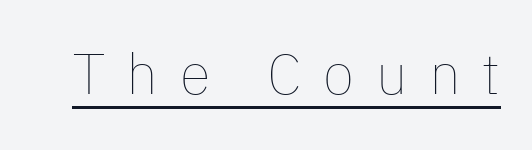
Vertical strokes here are truly vertical. The font is comparable to plain body text, perhaps lighter. Like a heading marked for emphasis, these lines bear an underscore. The rendering inserts visible extra space after every character.
